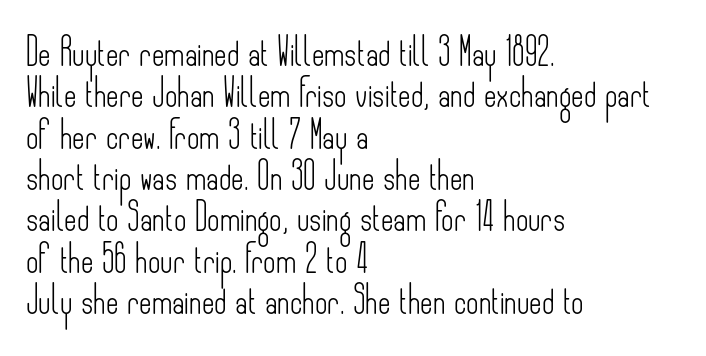
{"italic": "no", "bold": "no", "underline": "no", "align": "left", "line_spacing": "normal", "line_spacing_ratio": 1.53, "letter_spacing": "normal", "letter_spacing_em": 0.0, "glyph_px": 27}
